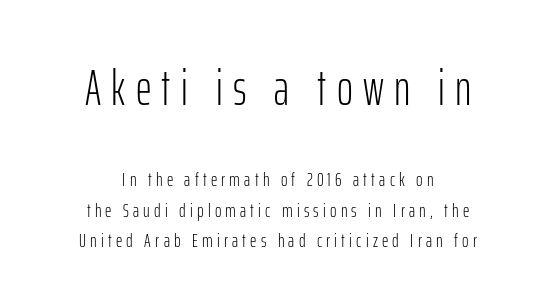
Short and long lines alike share a common midpoint. Bold? No — there's no thickening of the strokes. This rendering employs a face without finishing strokes, i.e., a sans-serif. Each letter keeps its own natural width here, so spacing adapts to shape.
